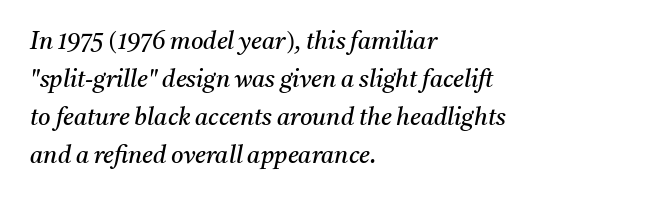
A typesetter would mark this as italic. This reads as an unemphasized weight, regular at the heaviest. Caption: standard tracking, unaltered. Any mark beneath the type? The region is blank. The paragraph shown leans on its left margin.
